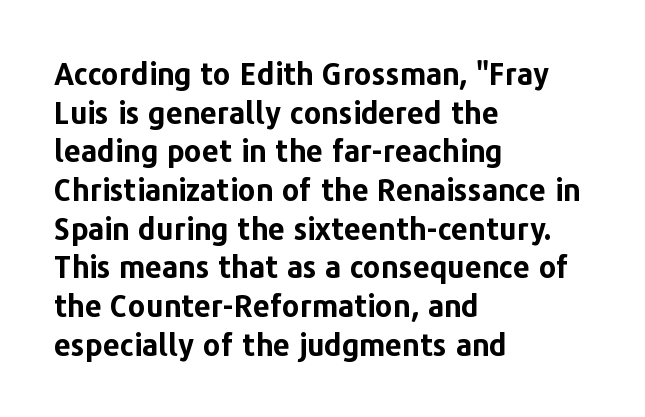
The rows are spaced the way most documents space them. Character widths vary here, with narrow letters taking less room than wide ones. Italic: no, the glyphs are upright roman. The passage shown has conventional tracking throughout.
